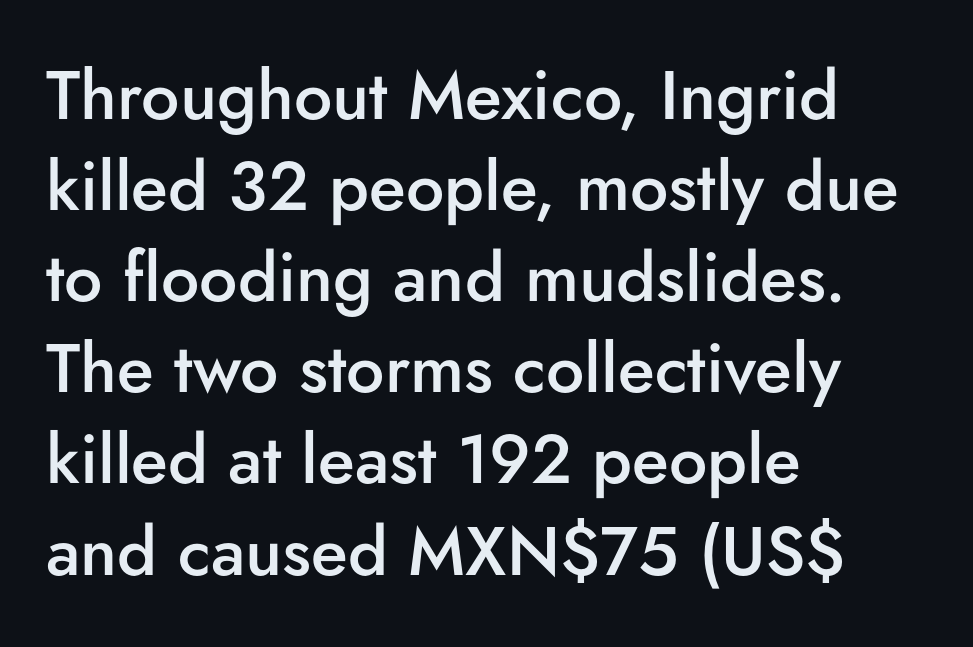
{"serif": "no", "italic": "no", "bold": "semi", "weight": "semibold", "width": "normal", "stroke_contrast": "low", "x_height": "small", "monospaced": "no", "underline": "no", "align": "left", "line_spacing": "normal", "line_spacing_ratio": 1.34, "letter_spacing": "normal", "letter_spacing_em": 0.0, "glyph_px": 68}
